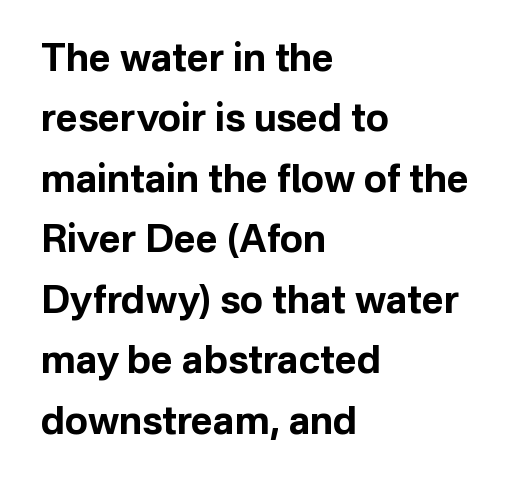
The image shows 38 px bold sans-serif type, upright; set left-aligned, normal line spacing (1.59x), normal letter spacing, not underlined; low stroke contrast and a medium x-height.
